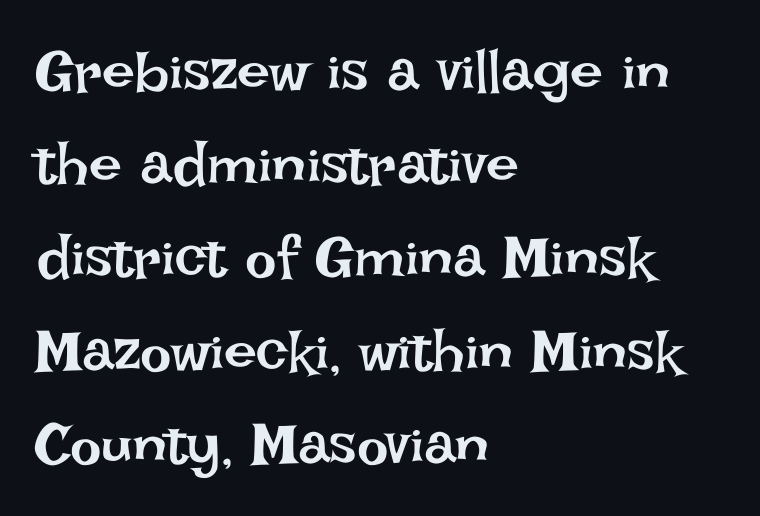
Q: Is the text bold? A: No.
Q: Is the text italic (slanted)? A: No, it is upright.
Q: Is the text underlined? A: No.
Q: How is the paragraph aligned? A: Left-aligned.
Q: Is the spacing between letters normal or unusually wide? A: Normal.
Q: Is the spacing between lines tight, normal or loose? A: Normal.
Q: Width (condensed, normal, or wide)? A: Normal.
Q: Stroke contrast? A: Low.
Q: x-height? A: Large.
Q: Monospaced? A: No.
